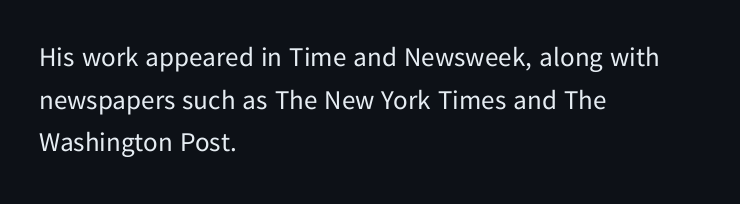
{"italic": "no", "bold": "no", "underline": "no", "align": "left", "line_spacing": "normal", "line_spacing_ratio": 1.58, "letter_spacing": "normal", "letter_spacing_em": 0.0, "glyph_px": 27}
